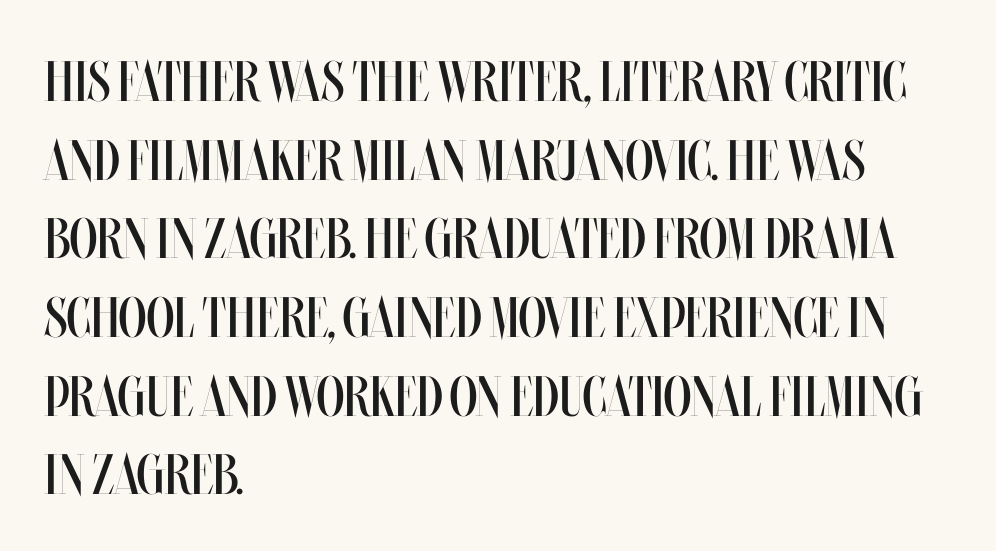
The image shows 57 px regular-weight, condensed type, upright; set left-aligned, normal line spacing (1.38x), normal letter spacing, not underlined; medium stroke contrast and a large x-height.
